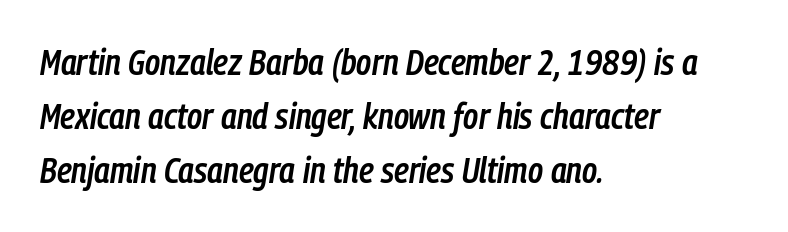
Is this a fixed-width face? No — the glyphs have proportional, varying widths. The specimen reads as italic at a glance. Letter spacing: default. Each line starts at the same left margin while the right side varies. Weight check: semibold — heavier than regular, not quite bold. The leading is moderate, giving the passage an even texture.
